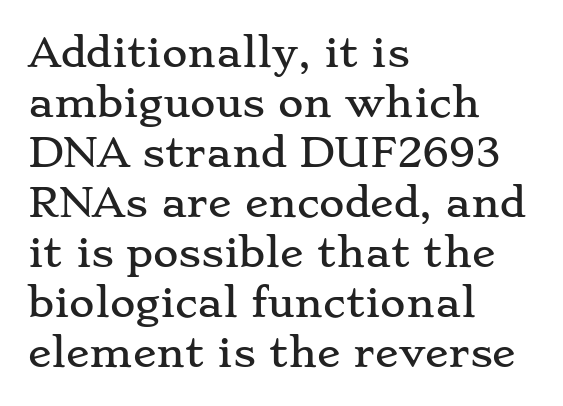
Each letter keeps its own natural width here, so spacing adapts to shape. Underline: absent. A typesetter would call this leading conventional body-copy spacing. Words appear dense and cohesive because spacing is normal.
